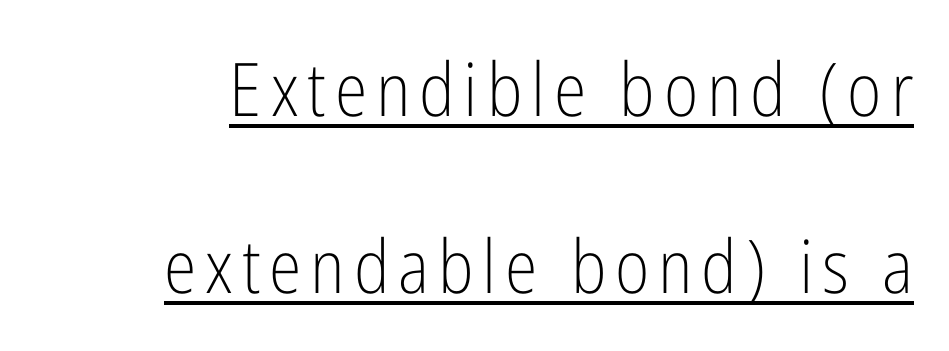
{"serif": "no", "italic": "no", "bold": "no", "weight": "light", "width": "condensed", "stroke_contrast": "low", "x_height": "medium", "monospaced": "no", "underline": "yes", "line_spacing": "loose", "line_spacing_ratio": 2.39, "glyph_px": 74}
